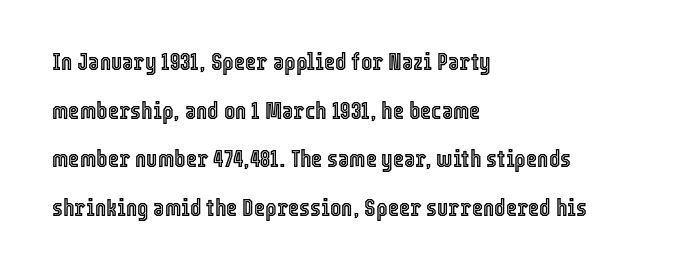
{"italic": "no", "underline": "no", "align": "left", "line_spacing": "loose", "line_spacing_ratio": 2.03, "letter_spacing": "normal", "letter_spacing_em": 0.0, "glyph_px": 24}
